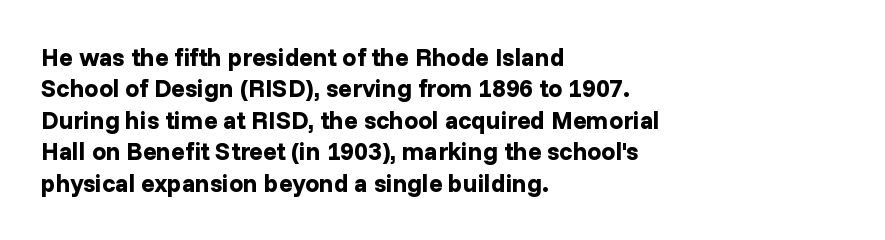
Q: Is the text bold? A: Yes.
Q: Is the text italic (slanted)? A: No, it is upright.
Q: Is the text underlined? A: No.
Q: How is the paragraph aligned? A: Left-aligned.
Q: Is the spacing between letters normal or unusually wide? A: Normal.
Q: Is the spacing between lines tight, normal or loose? A: Normal.
